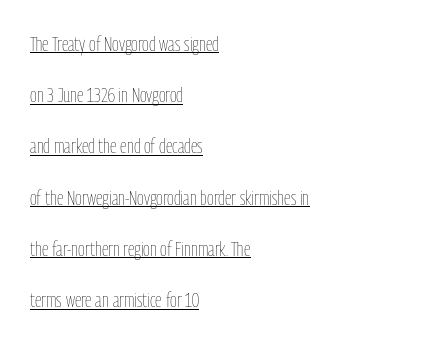
The image shows 21 px text type, upright; set left-aligned, loose line spacing (2.44x), normal letter spacing, underlined.
